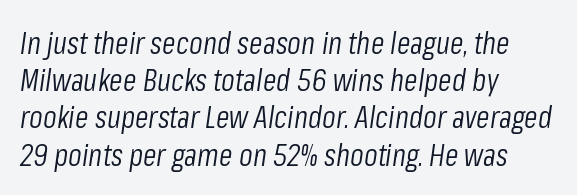
{"italic": "yes", "lean": "right", "slant_degrees": 8, "bold": "no", "weight": "light", "width": "condensed", "stroke_contrast": "low", "x_height": "medium", "monospaced": "no", "underline": "no", "align": "left", "line_spacing_ratio": 1.2, "letter_spacing": "normal", "letter_spacing_em": 0.0, "glyph_px": 31}
